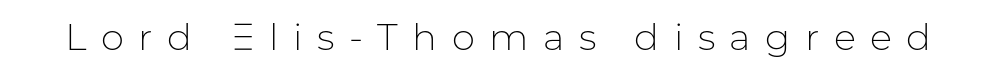
{"serif": "no", "italic": "no", "bold": "no", "weight": "light", "width": "normal", "stroke_contrast": "low", "x_height": "medium", "monospaced": "no", "underline": "no", "letter_spacing": "wide", "letter_spacing_em": 0.39, "glyph_px": 37}
